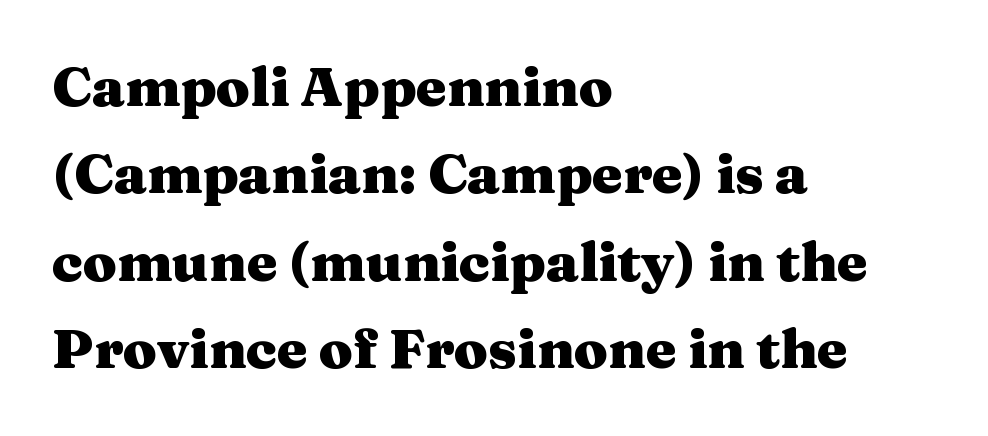
The image shows 55 px heavy, wide serif type, upright; set left-aligned, normal line spacing (1.59x), normal letter spacing, not underlined; medium stroke contrast and a medium x-height.
